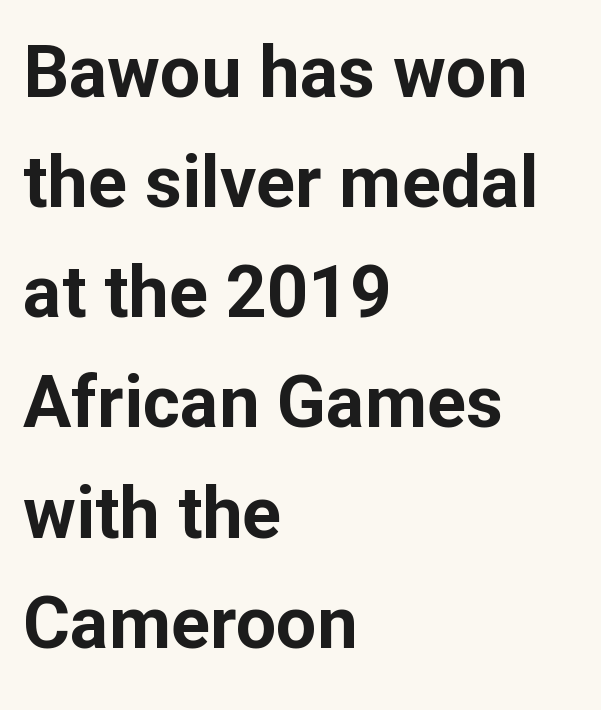
Q: Is the text bold? A: Yes.
Q: Is the text italic (slanted)? A: No, it is upright.
Q: Is the typeface a serif or a sans-serif typeface? A: Sans-serif.
Q: Is the text underlined? A: No.
Q: How is the paragraph aligned? A: Left-aligned.
Q: Is the spacing between letters normal or unusually wide? A: Normal.
Q: Is the spacing between lines tight, normal or loose? A: Normal.
Q: Width (condensed, normal, or wide)? A: Normal.
Q: Stroke contrast? A: Low.
Q: x-height? A: Medium.
Q: Monospaced? A: No.
